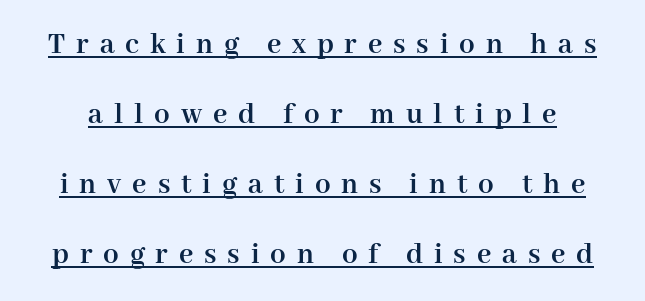
The image shows 31 px semibold serif type, upright; set loose line spacing (2.26x), unusually wide letter spacing (+0.35 em), underlined; high stroke contrast and a medium x-height.
